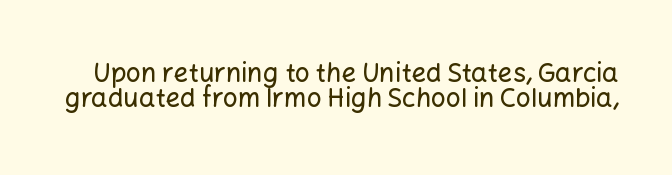
Inter-character spacing is left at the font's built-in metrics. You could barely slide anything between these rows. The words here are not underlined. No italicization has been applied; the sample stays upright.
